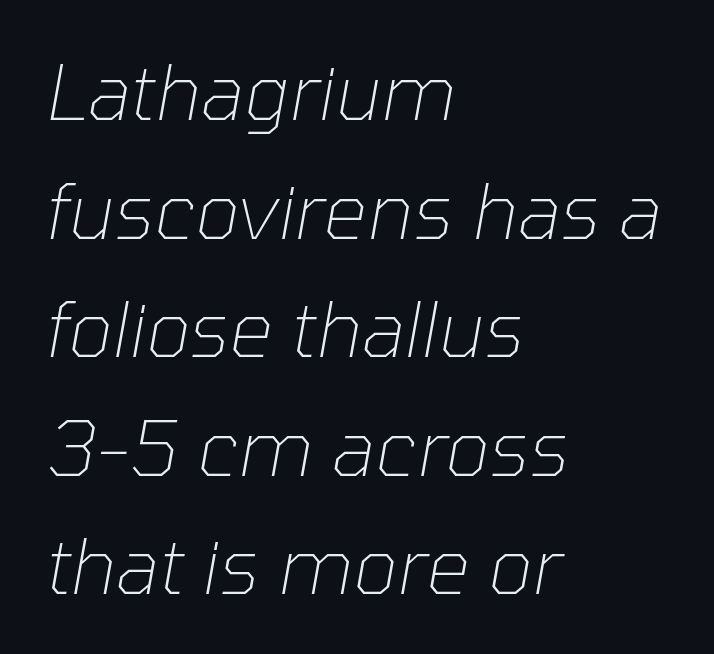
Varying glyph widths throughout — classic text-font behaviour. Stroke thickness stays within the range of a standard reading face or lighter. This sample uses plain, unmodified letter spacing. Lines of text with bare space underneath. Evenly set lines give the paragraph a standard silhouette. Casual observation: everything's shoved over to the left.
